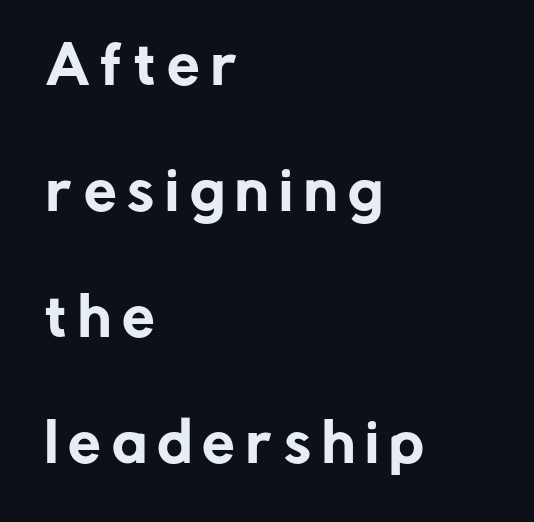
{"serif": "no", "italic": "no", "width": "normal", "stroke_contrast": "low", "x_height": "medium", "monospaced": "no", "underline": "no", "align": "left", "line_spacing": "loose", "line_spacing_ratio": 2.42, "letter_spacing": "wide", "letter_spacing_em": 0.21, "glyph_px": 52}
